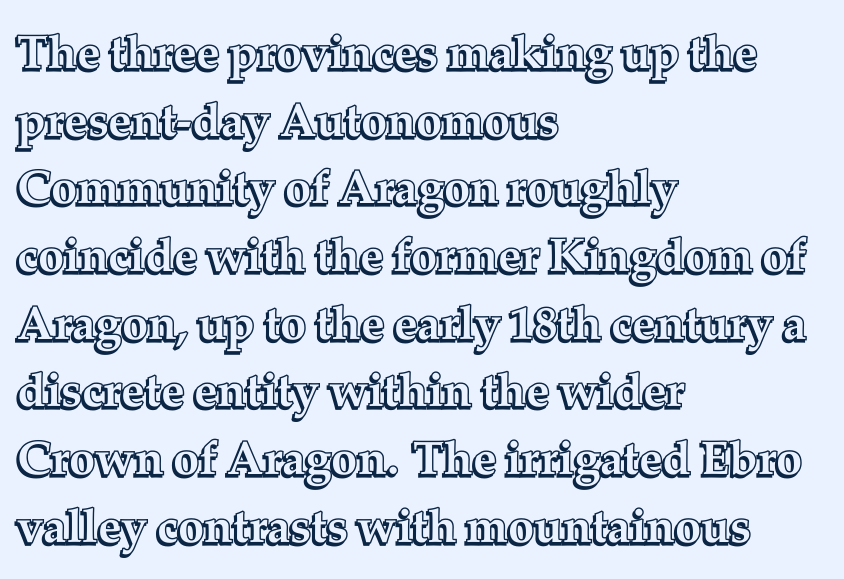
The image shows 47 px text type, upright; set left-aligned, normal line spacing (1.44x), normal letter spacing, not underlined; a medium x-height.
